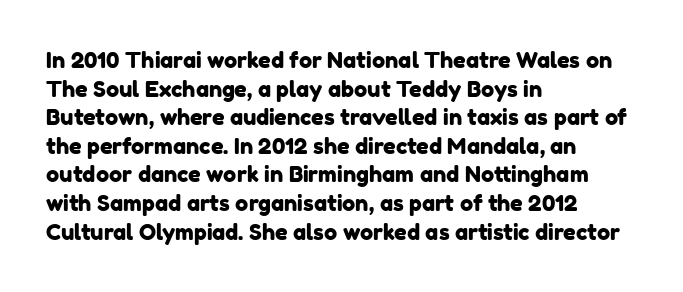
{"underline": "no", "align": "left", "line_spacing": "normal", "line_spacing_ratio": 1.3, "letter_spacing": "normal", "letter_spacing_em": 0.0, "glyph_px": 22}
